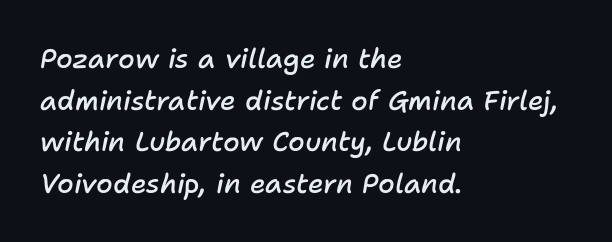
The image shows 27 px text type, italic (leaning right); set left-aligned, normal line spacing (1.54x), normal letter spacing, not underlined.
